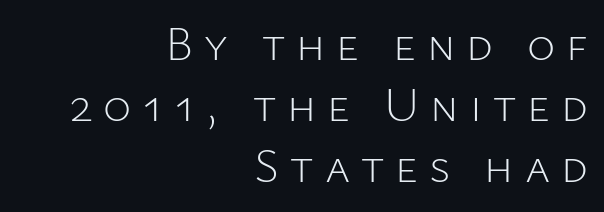
The image shows 48 px light sans-serif type, upright; set right-aligned, normal line spacing (1.27x), unusually wide letter spacing (+0.23 em), not underlined; low stroke contrast and a medium x-height.
